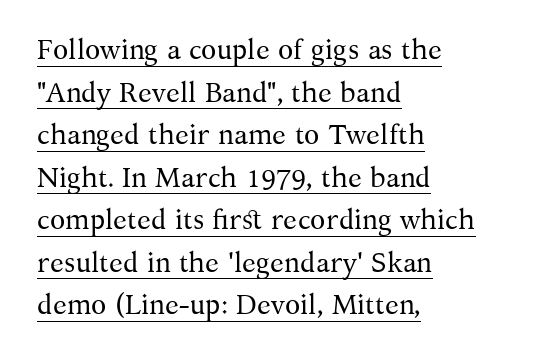
Q: Is the text bold? A: No.
Q: Is the text italic (slanted)? A: No, it is upright.
Q: Is the typeface a serif or a sans-serif typeface? A: Serif.
Q: Is the text underlined? A: Yes.
Q: How is the paragraph aligned? A: Left-aligned.
Q: Is the spacing between letters normal or unusually wide? A: Normal.
Q: Is the spacing between lines tight, normal or loose? A: Normal.
Q: Width (condensed, normal, or wide)? A: Normal.
Q: Stroke contrast? A: Medium.
Q: x-height? A: Medium.
Q: Monospaced? A: No.
